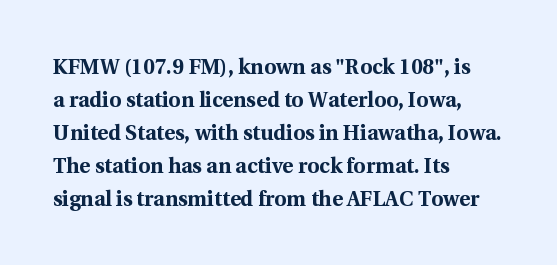
Q: Is the text bold? A: Yes.
Q: Is the text italic (slanted)? A: No, it is upright.
Q: Is the text underlined? A: No.
Q: How is the paragraph aligned? A: Left-aligned.
Q: Is the spacing between letters normal or unusually wide? A: Normal.
Q: Is the spacing between lines tight, normal or loose? A: Normal.
